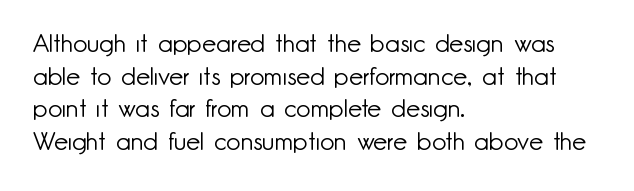
What's the leading like? Ordinary, nothing unusual. The passage shown has conventional tracking throughout. The typography opts for an upright posture over an oblique one. The passage is arranged the way most books set body copy — flush left.
